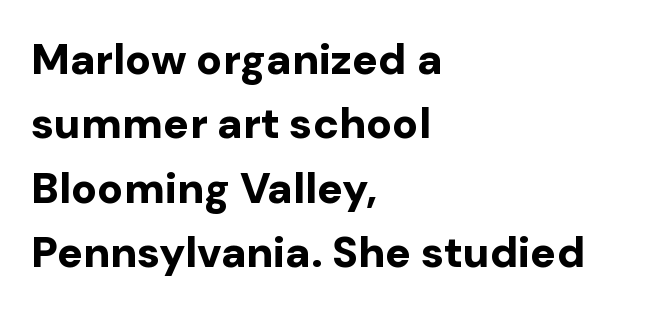
Note: no serifs on the glyphs. Rows of type keep a routine distance in the vertical direction. Every stem runs plumb, perpendicular to the baseline. The sample has been set heavy, in full bold. Underlining? Definitely not there. Here the designer chose a conventional face with non-uniform glyph widths.
